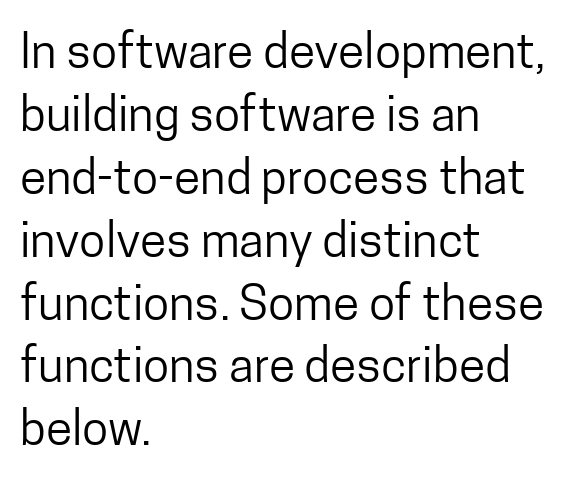
{"serif": "no", "italic": "no", "bold": "no", "weight": "regular", "width": "condensed", "stroke_contrast": "low", "x_height": "medium", "monospaced": "no", "underline": "no", "align": "left", "line_spacing": "normal", "line_spacing_ratio": 1.31, "letter_spacing": "normal", "letter_spacing_em": 0.0, "glyph_px": 48}
